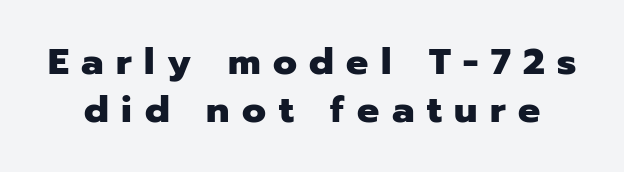
Bare-footed words on every line. Note: no serifs on the glyphs. Emphasis by weight is at full strength: bold. The rendering uses a moderate line-height, typical for paragraphs.
